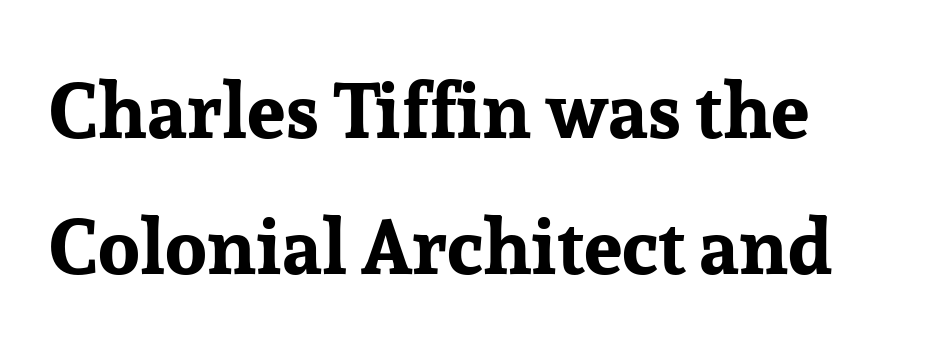
The image shows 77 px bold serif type, upright; set line spacing 1.77x, normal letter spacing, not underlined; low stroke contrast and a medium x-height.
